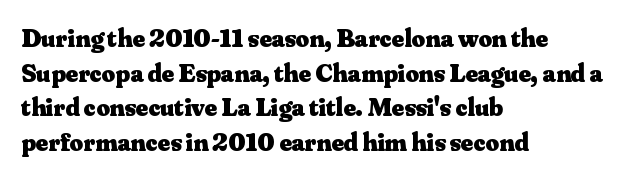
Do the letters lean? They stand straight. Standard letterfit; no display-style spreading of the glyphs. The strip under each line holds only bare page. The rendering anchors every line to the left-hand side. The glyphs have the mass of a bold cut. Quick note: interline space is typical.
